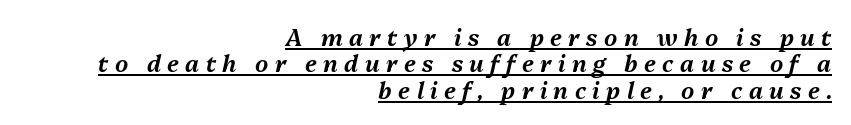
Is the block centered? No — it sits flush against the right margin. What stands out about the letter spacing? Its width — letters are far apart. The space between consecutive lines is stingy. These lines were composed using italics.
